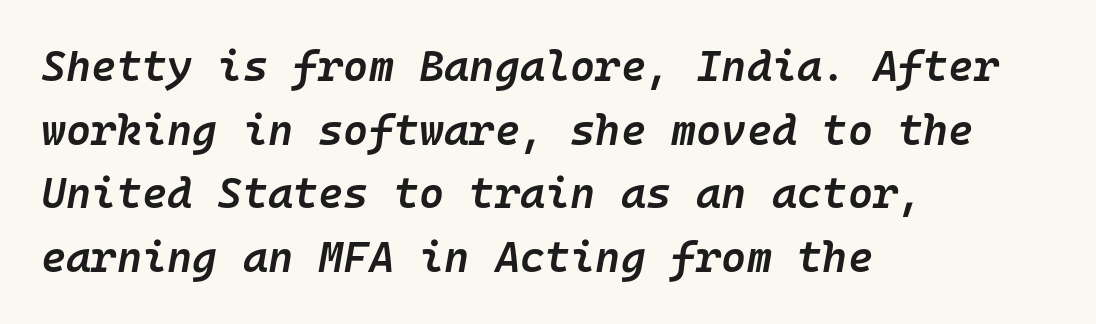
Q: Is the text bold? A: Semi-bold.
Q: Is the text italic (slanted)? A: Yes, it leans right by about 10 degrees.
Q: Is the text underlined? A: No.
Q: How is the paragraph aligned? A: Left-aligned.
Q: Is the spacing between letters normal or unusually wide? A: Normal.
Q: Is the spacing between lines tight, normal or loose? A: Normal.
Q: Width (condensed, normal, or wide)? A: Normal.
Q: Stroke contrast? A: Low.
Q: x-height? A: Medium.
Q: Monospaced? A: Yes.
